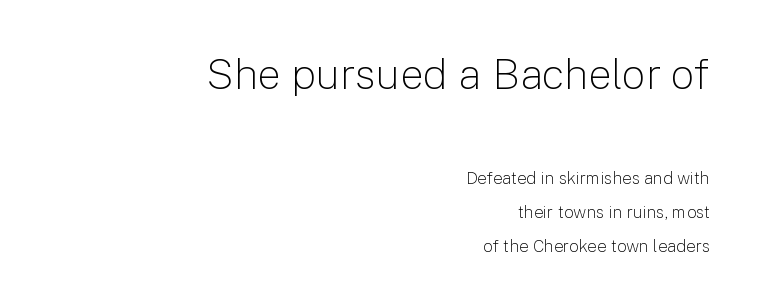
{"serif": "no", "italic": "no", "bold": "no", "weight": "light", "width": "normal", "stroke_contrast": "low", "x_height": "medium", "monospaced": "no", "underline": "no", "align": "right", "line_spacing": "loose", "line_spacing_ratio": 2.0, "letter_spacing": "normal", "letter_spacing_em": 0.0, "larger_block": "first", "size_ratio": 2.47, "glyph_px": 42}
